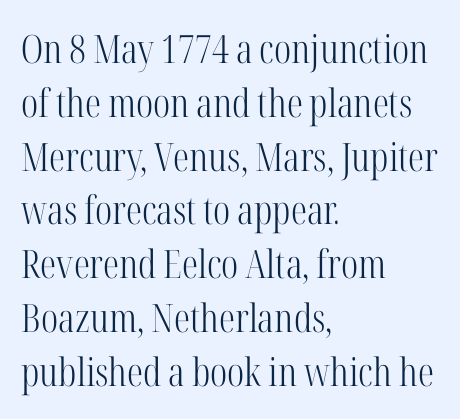
Q: Is the text bold? A: No.
Q: Is the text italic (slanted)? A: No, it is upright.
Q: Is the typeface a serif or a sans-serif typeface? A: Serif.
Q: Is the text underlined? A: No.
Q: How is the paragraph aligned? A: Left-aligned.
Q: Is the spacing between letters normal or unusually wide? A: Normal.
Q: Is the spacing between lines tight, normal or loose? A: Normal.
Q: Width (condensed, normal, or wide)? A: Condensed.
Q: Stroke contrast? A: High.
Q: x-height? A: Medium.
Q: Monospaced? A: No.
